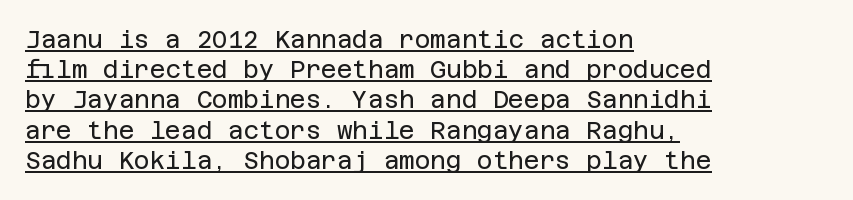
Interline gaps are of average width in this sample. The letterforms sit at book weight or below. Notice how the passage keeps a crisp vertical edge on the left only. Caption: lettering with a line underneath.
